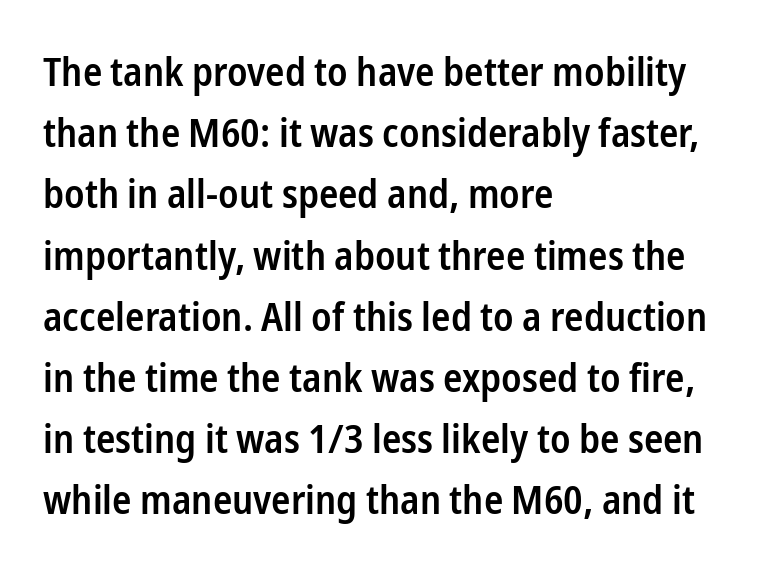
Is this a fixed-width face? No — the glyphs have proportional, varying widths. Does the weight exceed regular? Yes, but only to semibold. Is the block centered? No — it sits flush against the left margin. No feet cap the strokes, marking this as sans-serif type. The gaps between neighbouring characters are ordinary and unremarkable.
